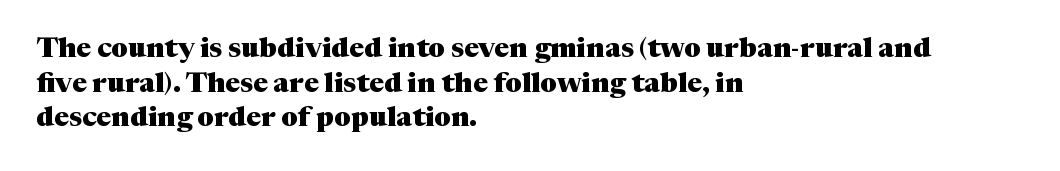
{"serif": "yes", "italic": "no", "bold": "yes", "weight": "heavy", "width": "normal", "stroke_contrast": "medium", "x_height": "medium", "monospaced": "no", "underline": "no", "align": "left", "line_spacing_ratio": 1.24, "letter_spacing": "normal", "letter_spacing_em": 0.0, "glyph_px": 28}
